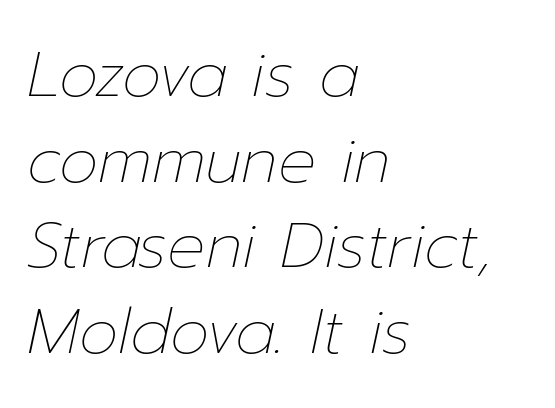
The strip under each line holds only bare page. The passage is arranged the way most books set body copy — flush left. Each new line begins a customary step beneath the previous one. Here the glyphs are tracked normally, forming tight word shapes.
